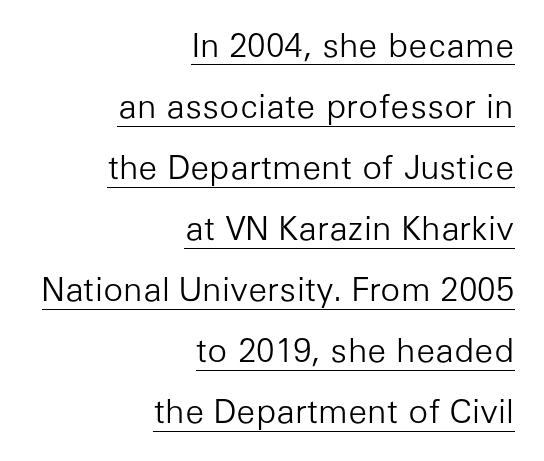
The image shows 33 px light sans-serif type, upright; set right-aligned, line spacing 1.85x, normal letter spacing, underlined; low stroke contrast and a medium x-height.
